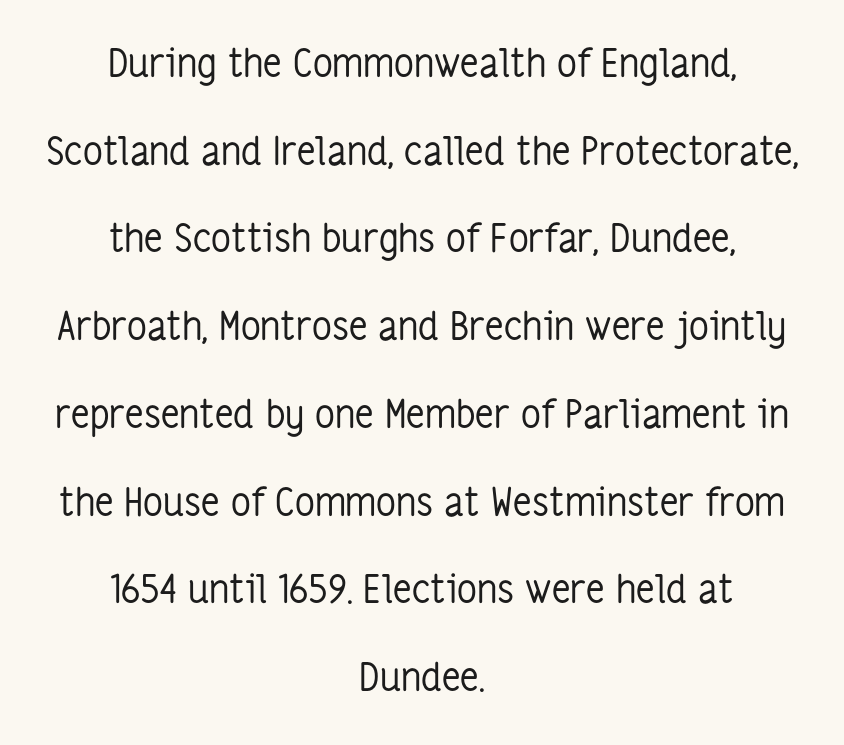
{"serif": "no", "italic": "no", "bold": "no", "weight": "regular", "width": "condensed", "stroke_contrast": "low", "x_height": "medium", "monospaced": "no", "underline": "no", "align": "center", "line_spacing": "loose", "line_spacing_ratio": 2.25, "letter_spacing": "normal", "letter_spacing_em": 0.0, "glyph_px": 39}
